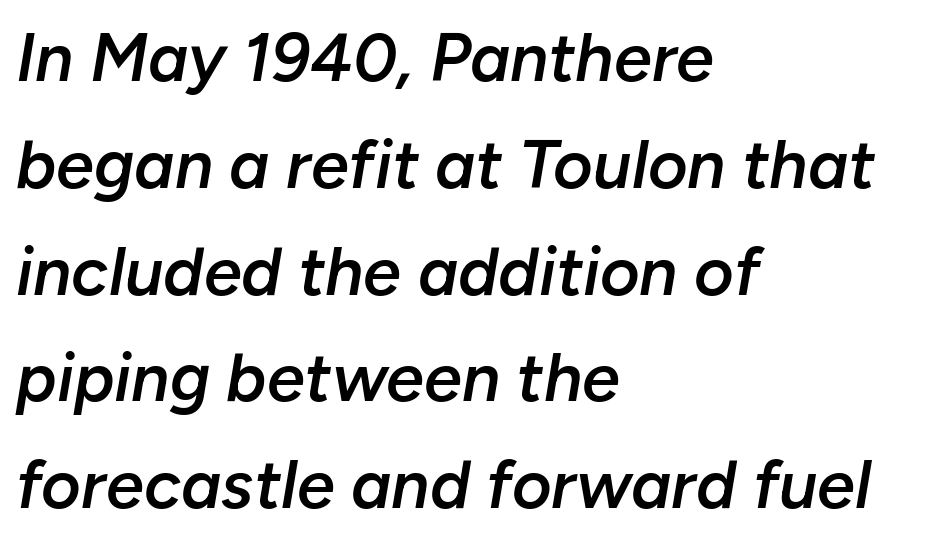
{"italic": "yes", "lean": "right", "slant_degrees": 10, "bold": "semi", "weight": "semibold", "width": "normal", "stroke_contrast": "low", "x_height": "medium", "monospaced": "no", "underline": "no", "align": "left", "line_spacing": "normal", "line_spacing_ratio": 1.57, "letter_spacing": "normal", "letter_spacing_em": 0.0, "glyph_px": 68}
